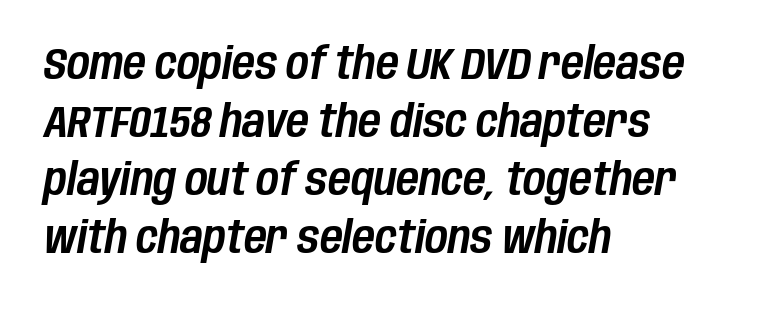
{"italic": "yes", "lean": "right", "slant_degrees": 10, "width": "condensed", "stroke_contrast": "low", "x_height": "large", "monospaced": "no", "underline": "no", "align": "left", "line_spacing": "normal", "line_spacing_ratio": 1.32, "letter_spacing": "normal", "letter_spacing_em": 0.0, "glyph_px": 44}
